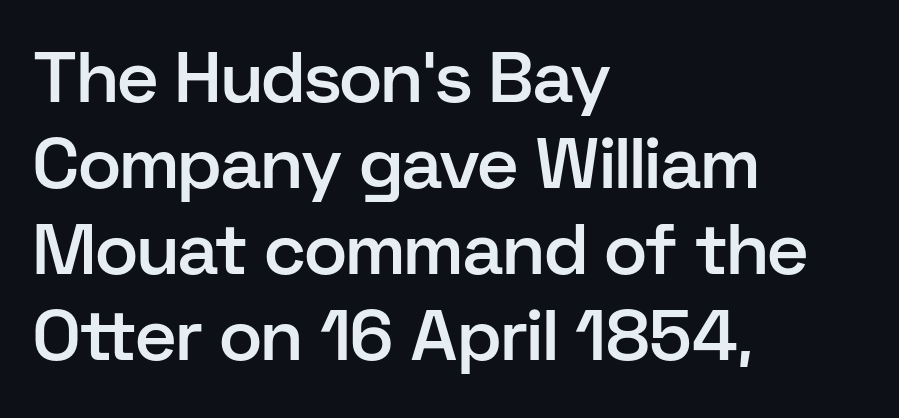
The image shows 71 px semibold sans-serif type, upright; set left-aligned, line spacing 1.21x, normal letter spacing, not underlined; low stroke contrast and a medium x-height.
